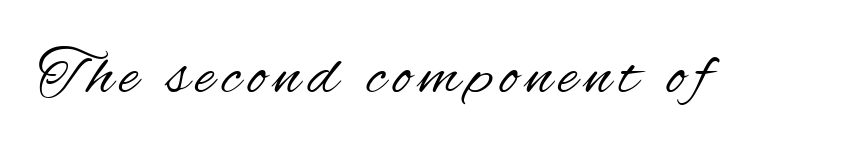
Q: Is the text bold? A: No.
Q: Is the text italic (slanted)? A: Yes.
Q: Is the typeface a serif or a sans-serif typeface? A: Sans-serif.
Q: Is the text underlined? A: No.
Q: Width (condensed, normal, or wide)? A: Condensed.
Q: Stroke contrast? A: Medium.
Q: x-height? A: Small.
Q: Monospaced? A: No.
